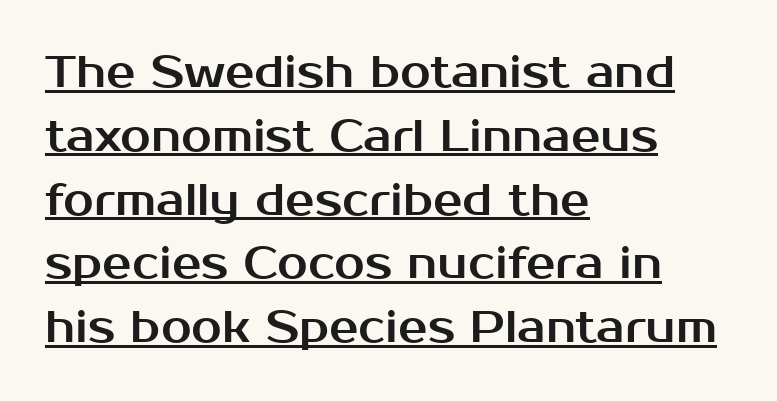
{"serif": "no", "italic": "no", "width": "normal", "stroke_contrast": "medium", "x_height": "medium", "monospaced": "no", "underline": "yes", "align": "left", "line_spacing": "normal", "line_spacing_ratio": 1.45, "letter_spacing": "normal", "letter_spacing_em": 0.0, "glyph_px": 44}
